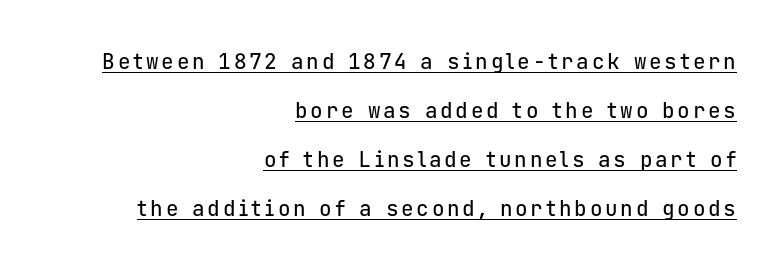
The image shows 21 px text type, upright; set right-aligned, loose line spacing (2.33x), underlined.
